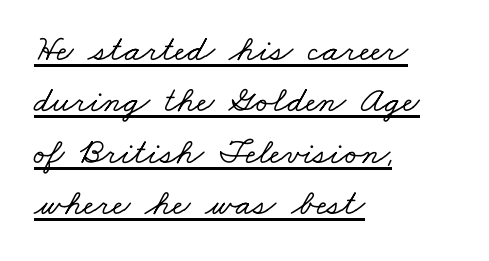
Q: Is the typeface a serif or a sans-serif typeface? A: Serif.
Q: Is the text underlined? A: Yes.
Q: How is the paragraph aligned? A: Left-aligned.
Q: Is the spacing between letters normal or unusually wide? A: Normal.
Q: Is the spacing between lines tight, normal or loose? A: Normal.
Q: Width (condensed, normal, or wide)? A: Wide.
Q: Stroke contrast? A: Low.
Q: x-height? A: Small.
Q: Monospaced? A: No.
